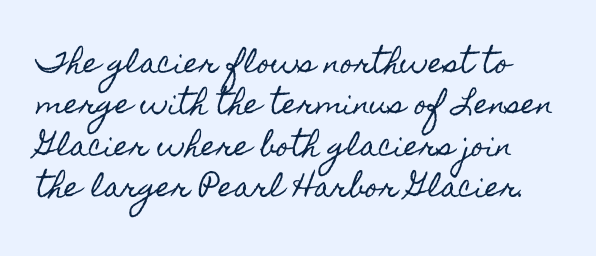
Q: Is the text italic (slanted)? A: Yes.
Q: Is the text underlined? A: No.
Q: Is the spacing between letters normal or unusually wide? A: Normal.
Q: Is the spacing between lines tight, normal or loose? A: Normal.
